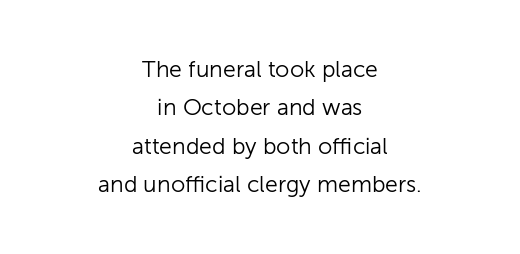
Q: Is the text bold? A: No.
Q: Is the text italic (slanted)? A: No, it is upright.
Q: Is the text underlined? A: No.
Q: How is the paragraph aligned? A: Centered.
Q: Is the spacing between letters normal or unusually wide? A: Normal.
Q: Is the spacing between lines tight, normal or loose? A: Normal.
